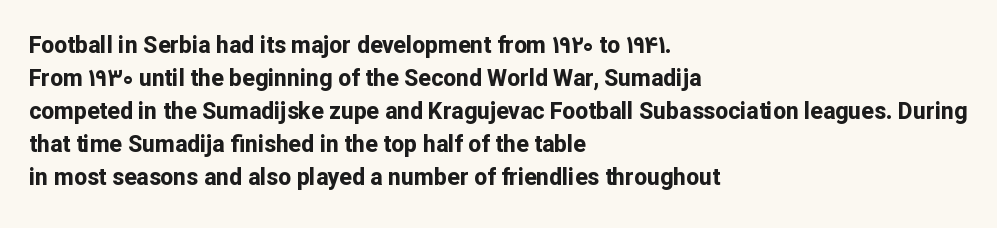
{"italic": "no", "bold": "yes", "underline": "no", "align": "left", "line_spacing": "normal", "line_spacing_ratio": 1.44, "letter_spacing": "normal", "letter_spacing_em": 0.0, "glyph_px": 23}
